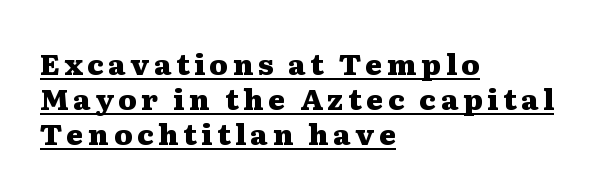
The image shows 29 px heavy, wide serif type, upright; set left-aligned, line spacing 1.2x, underlined; medium stroke contrast and a medium x-height.
